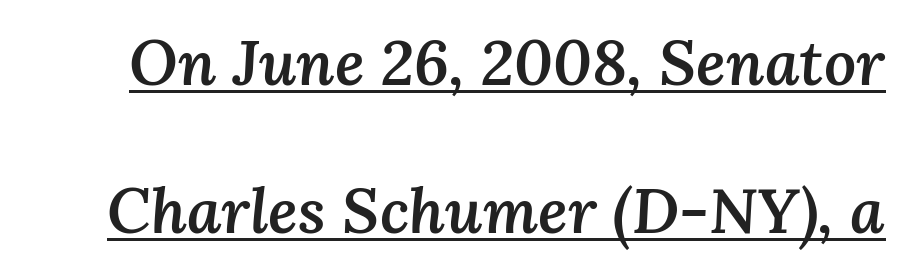
A baseline rule has been typeset under these characters. What stands out about the letter spacing? Nothing — it is the standard amount. Typographic density is moderately raised because the face is semibold. Summary of vertical rhythm: relaxed, with wide interline spacing.
